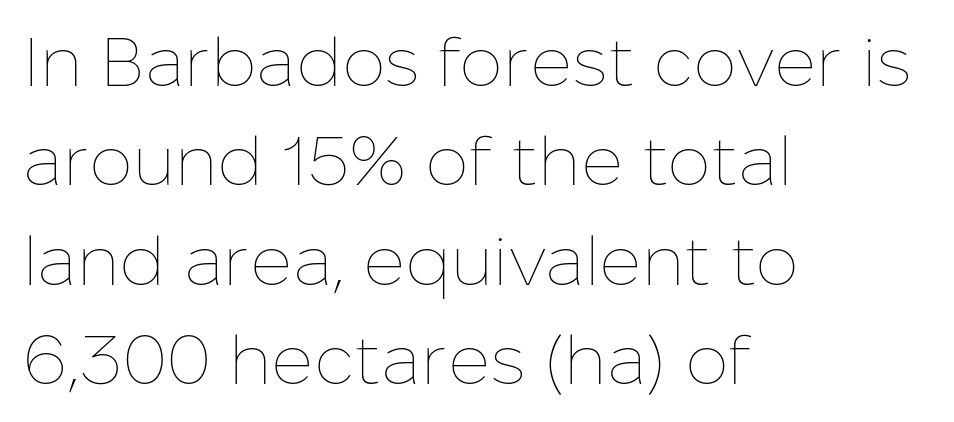
Q: Is the text bold? A: No.
Q: Is the text italic (slanted)? A: No, it is upright.
Q: Is the text underlined? A: No.
Q: How is the paragraph aligned? A: Left-aligned.
Q: Is the spacing between letters normal or unusually wide? A: Normal.
Q: Is the spacing between lines tight, normal or loose? A: Normal.
Q: Width (condensed, normal, or wide)? A: Normal.
Q: Stroke contrast? A: Low.
Q: x-height? A: Medium.
Q: Monospaced? A: No.
